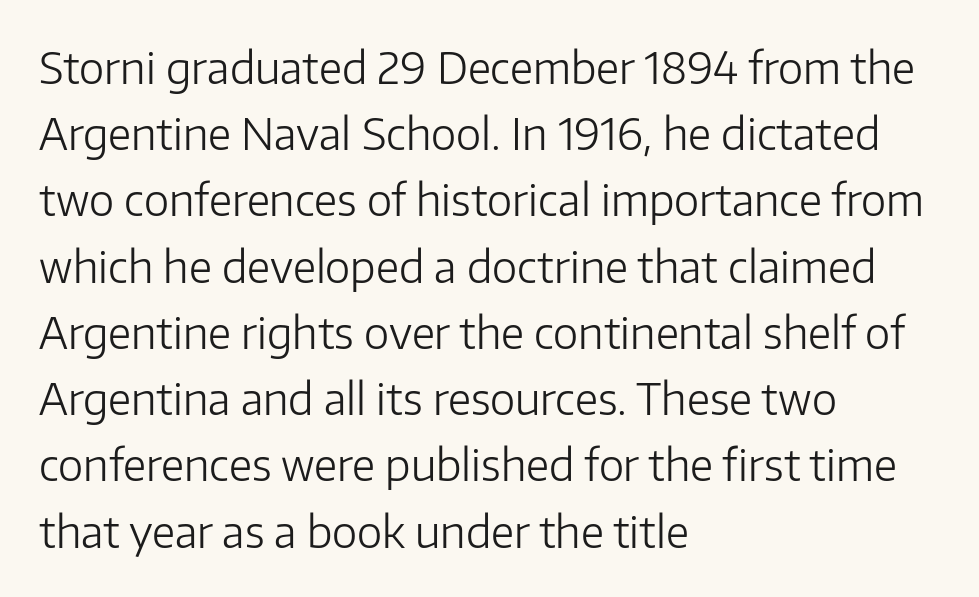
Q: Is the text bold? A: No.
Q: Is the text italic (slanted)? A: No, it is upright.
Q: Is the typeface a serif or a sans-serif typeface? A: Sans-serif.
Q: Is the text underlined? A: No.
Q: How is the paragraph aligned? A: Left-aligned.
Q: Is the spacing between letters normal or unusually wide? A: Normal.
Q: Is the spacing between lines tight, normal or loose? A: Normal.
Q: Width (condensed, normal, or wide)? A: Normal.
Q: Stroke contrast? A: Low.
Q: x-height? A: Medium.
Q: Monospaced? A: No.
